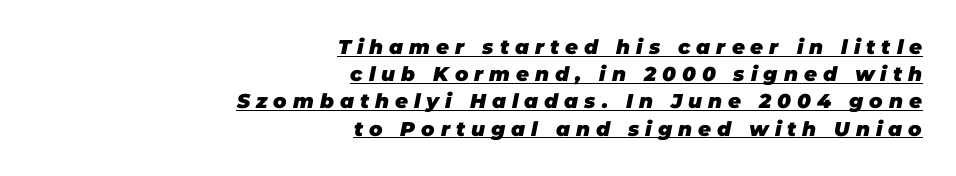
The image shows 20 px bold type, italic (leaning right); set right-aligned, normal line spacing (1.36x), unusually wide letter spacing (+0.3 em), underlined.
